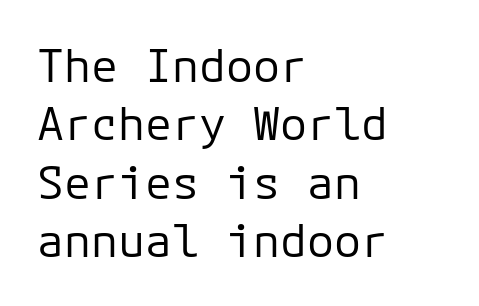
{"serif": "no", "italic": "no", "bold": "no", "weight": "regular", "width": "normal", "stroke_contrast": "low", "x_height": "medium", "monospaced": "yes", "underline": "no", "align": "left", "line_spacing": "normal", "line_spacing_ratio": 1.3, "letter_spacing": "normal", "letter_spacing_em": 0.0, "glyph_px": 45}
